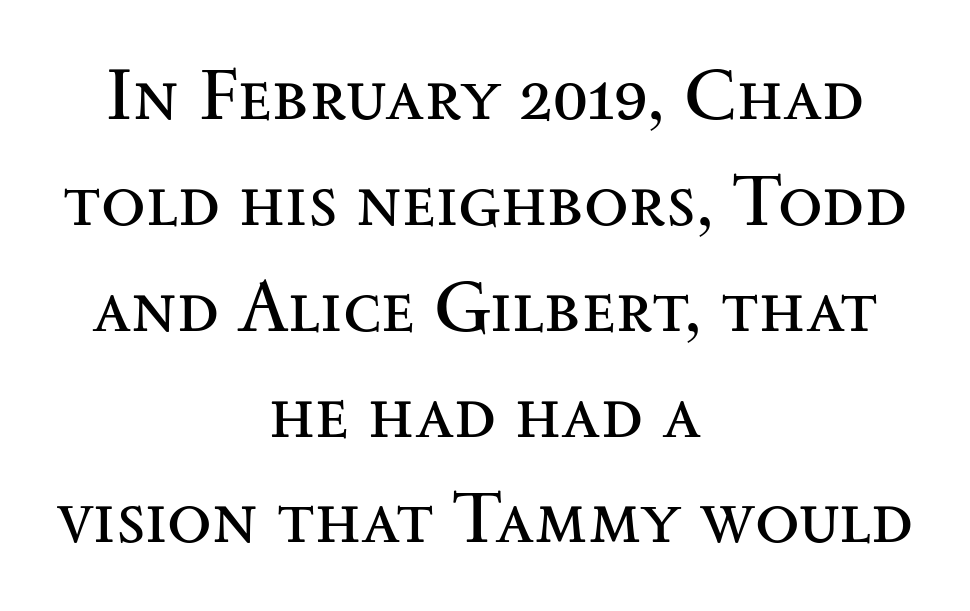
Q: Is the text bold? A: No.
Q: Is the text italic (slanted)? A: No, it is upright.
Q: Is the typeface a serif or a sans-serif typeface? A: Serif.
Q: Is the text underlined? A: No.
Q: How is the paragraph aligned? A: Centered.
Q: Is the spacing between letters normal or unusually wide? A: Normal.
Q: Is the spacing between lines tight, normal or loose? A: Normal.
Q: Width (condensed, normal, or wide)? A: Wide.
Q: Stroke contrast? A: Medium.
Q: x-height? A: Small.
Q: Monospaced? A: No.
